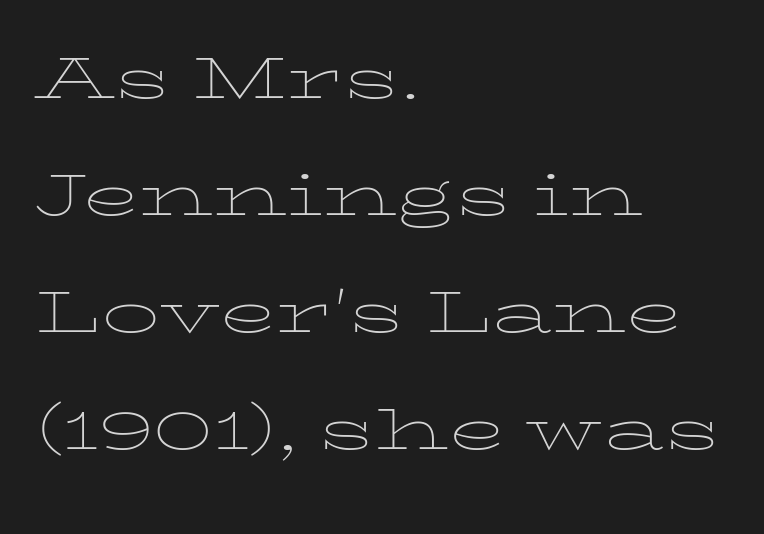
Q: Is the text bold? A: No.
Q: Is the text italic (slanted)? A: No, it is upright.
Q: Is the text underlined? A: No.
Q: How is the paragraph aligned? A: Left-aligned.
Q: Is the spacing between letters normal or unusually wide? A: Normal.
Q: Is the spacing between lines tight, normal or loose? A: Normal.
Q: Width (condensed, normal, or wide)? A: Wide.
Q: Stroke contrast? A: Low.
Q: x-height? A: Medium.
Q: Monospaced? A: No.
